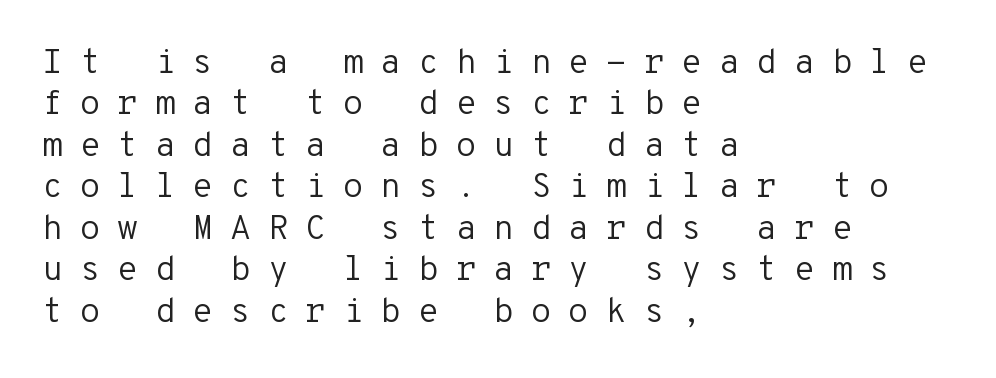
How are the letters spaced? Widely, with obvious added tracking. This sample uses a sans-serif face. Style check: upright. The glyphs are unaccompanied by any horizontal stroke below them. Looks like terminal output: every glyph gets an equal slot.
